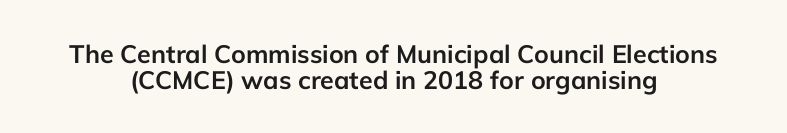
Q: Is the text bold? A: Yes.
Q: Is the text italic (slanted)? A: No, it is upright.
Q: Is the text underlined? A: No.
Q: How is the paragraph aligned? A: Centered.
Q: Is the spacing between letters normal or unusually wide? A: Normal.
Q: Is the spacing between lines tight, normal or loose? A: Tight.
